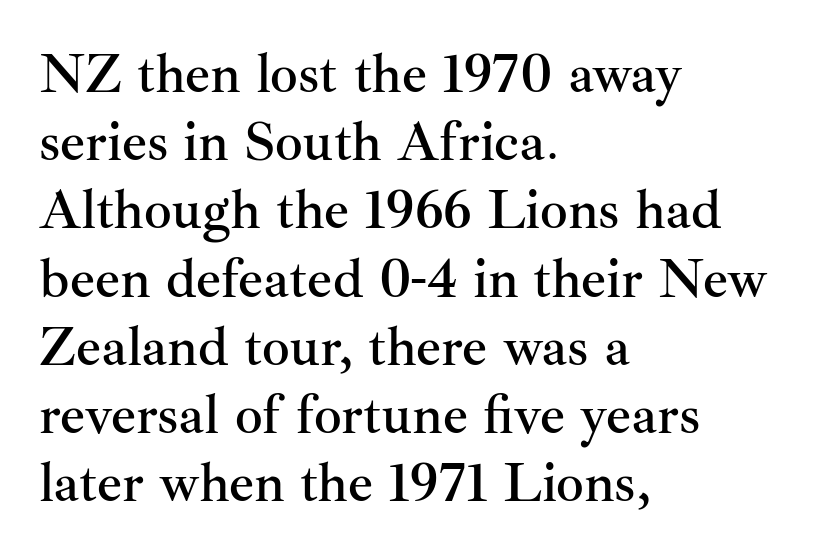
Q: Is the text italic (slanted)? A: No, it is upright.
Q: Is the typeface a serif or a sans-serif typeface? A: Serif.
Q: Is the text underlined? A: No.
Q: How is the paragraph aligned? A: Left-aligned.
Q: Is the spacing between letters normal or unusually wide? A: Normal.
Q: Width (condensed, normal, or wide)? A: Normal.
Q: Stroke contrast? A: Medium.
Q: x-height? A: Small.
Q: Monospaced? A: No.
